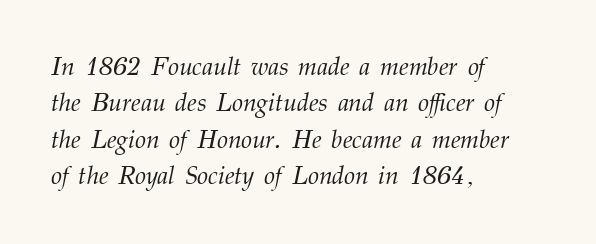
Stem width sits at or under what a default text font uses. Designer's note — italics engaged. The glyphs are unaccompanied by any horizontal stroke below them. A classic flush-left, rag-right setting is used for this passage. The designer left line spacing at the default. This sample uses plain, unmodified letter spacing.
